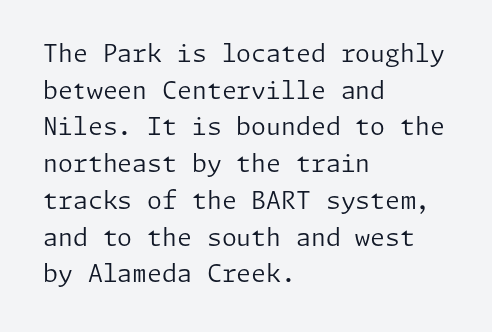
The image shows 24 px text type, upright; set left-aligned, normal line spacing (1.53x), normal letter spacing, not underlined.
